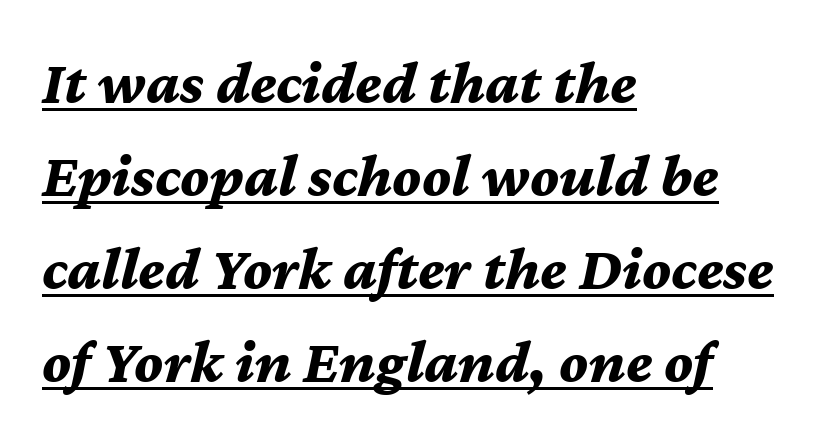
{"italic": "yes", "lean": "right", "slant_degrees": 12, "bold": "yes", "weight": "bold", "width": "normal", "stroke_contrast": "medium", "x_height": "medium", "monospaced": "no", "underline": "yes", "align": "left", "line_spacing": "normal", "line_spacing_ratio": 1.5, "letter_spacing": "normal", "letter_spacing_em": 0.0, "glyph_px": 62}
